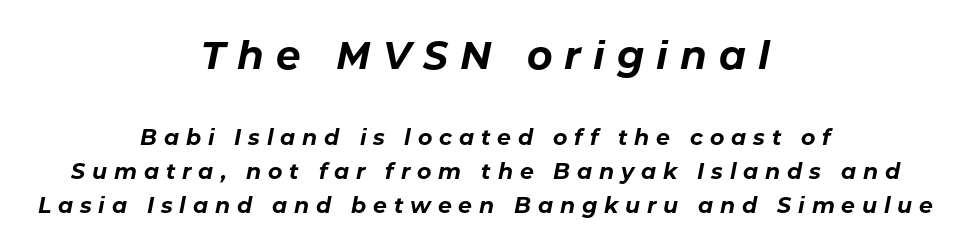
Note: larger setting up top, smaller setting below. A full-strength bold gives these letters their thick strokes. If you drew a line through each stem, it would be angled. The face used here is rendered with a markedly widened letterfit. Varying glyph widths throughout — classic text-font behaviour.
